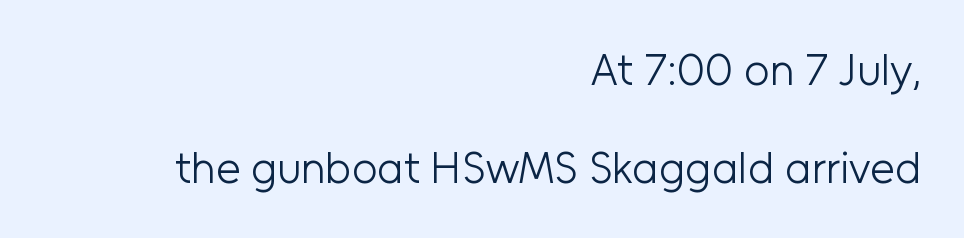
Q: Is the text bold? A: No.
Q: Is the text italic (slanted)? A: No, it is upright.
Q: Is the typeface a serif or a sans-serif typeface? A: Sans-serif.
Q: Is the text underlined? A: No.
Q: How is the paragraph aligned? A: Right-aligned.
Q: Is the spacing between letters normal or unusually wide? A: Normal.
Q: Is the spacing between lines tight, normal or loose? A: Loose.
Q: Width (condensed, normal, or wide)? A: Normal.
Q: Stroke contrast? A: Low.
Q: x-height? A: Medium.
Q: Monospaced? A: No.
